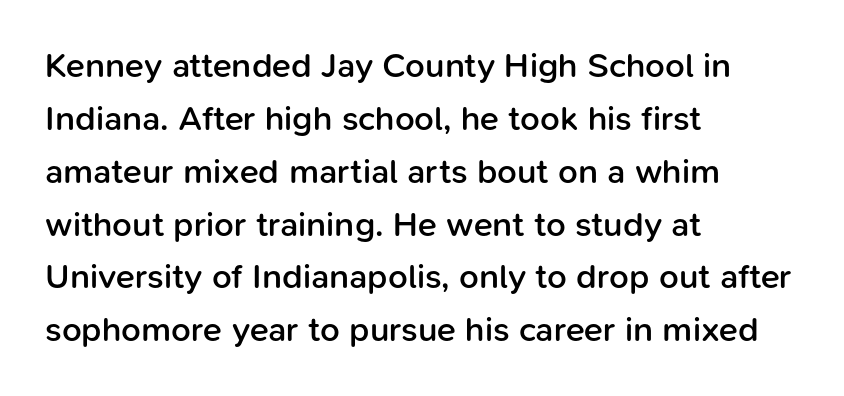
The image shows 35 px semibold sans-serif type, upright; set left-aligned, normal line spacing (1.51x), normal letter spacing, not underlined; low stroke contrast and a medium x-height.
